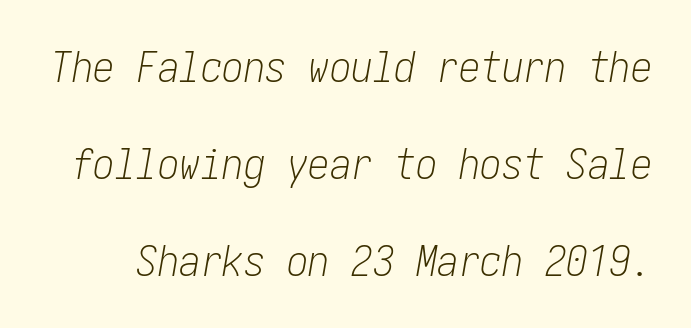
{"italic": "yes", "lean": "right", "slant_degrees": 10, "bold": "no", "weight": "light", "width": "condensed", "stroke_contrast": "low", "x_height": "medium", "underline": "no", "line_spacing": "loose", "line_spacing_ratio": 2.26, "letter_spacing": "normal", "letter_spacing_em": 0.0, "glyph_px": 43}
